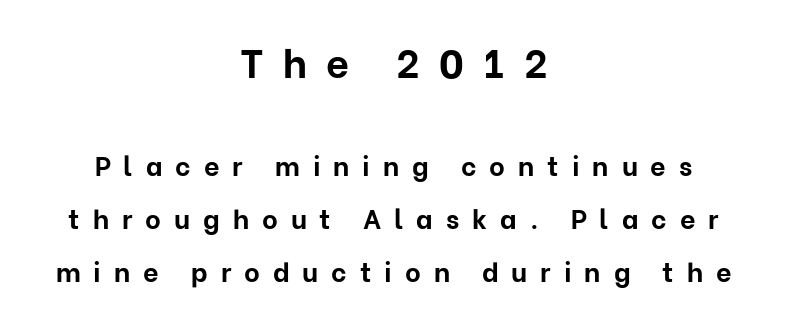
Q: Is the text bold? A: Yes.
Q: Is the text italic (slanted)? A: No, it is upright.
Q: Is the typeface a serif or a sans-serif typeface? A: Sans-serif.
Q: Is the text underlined? A: No.
Q: How is the paragraph aligned? A: Centered.
Q: Is the spacing between letters normal or unusually wide? A: Unusually wide.
Q: Is the spacing between lines tight, normal or loose? A: Loose.
Q: Which block of text is set in a larger size, the first (top) or the second (bottom)? A: The first (top) one.
Q: Width (condensed, normal, or wide)? A: Normal.
Q: Stroke contrast? A: Low.
Q: x-height? A: Medium.
Q: Monospaced? A: No.
